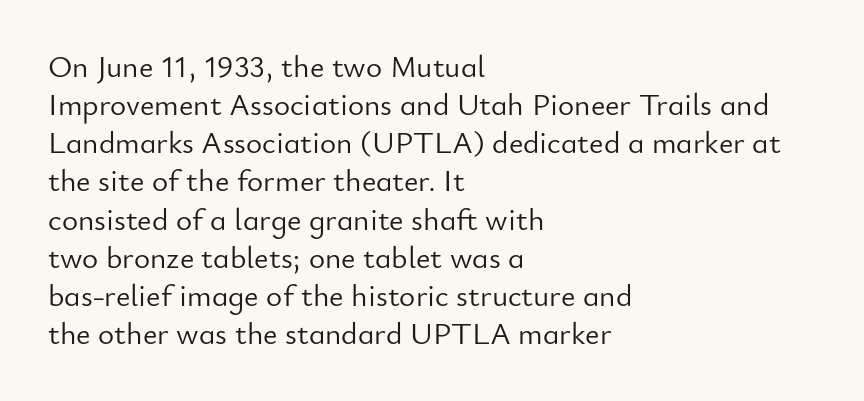
Q: Is the text bold? A: No.
Q: Is the text italic (slanted)? A: No, it is upright.
Q: Is the typeface a serif or a sans-serif typeface? A: Sans-serif.
Q: Is the text underlined? A: No.
Q: How is the paragraph aligned? A: Left-aligned.
Q: Is the spacing between letters normal or unusually wide? A: Normal.
Q: Width (condensed, normal, or wide)? A: Normal.
Q: Stroke contrast? A: Low.
Q: x-height? A: Small.
Q: Monospaced? A: No.
